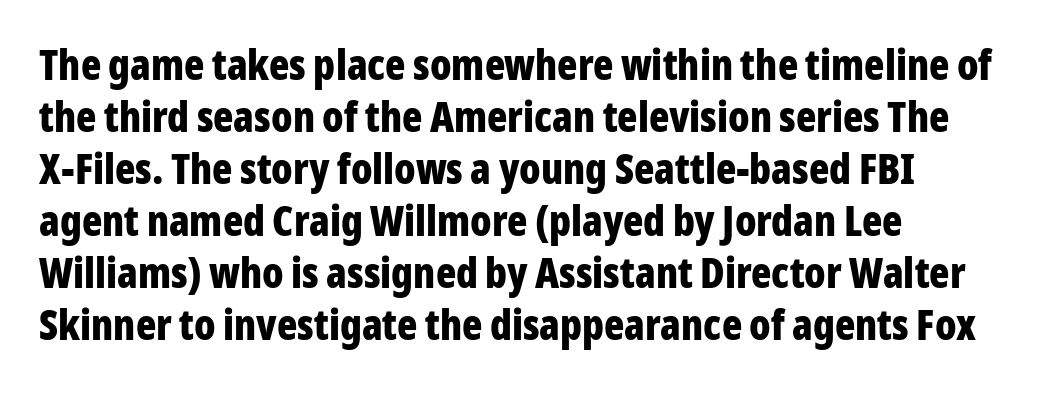
{"serif": "no", "italic": "no", "bold": "yes", "weight": "bold", "width": "condensed", "stroke_contrast": "low", "x_height": "medium", "monospaced": "no", "underline": "no", "align": "left", "line_spacing_ratio": 1.24, "letter_spacing": "normal", "letter_spacing_em": 0.0, "glyph_px": 42}
